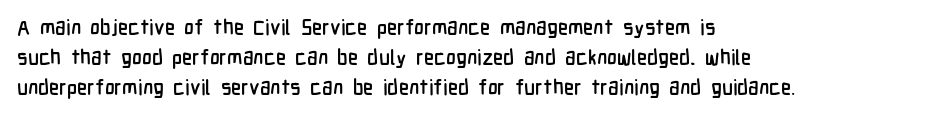
Q: Is the text italic (slanted)? A: No, it is upright.
Q: Is the text underlined? A: No.
Q: How is the paragraph aligned? A: Left-aligned.
Q: Is the spacing between letters normal or unusually wide? A: Normal.
Q: Is the spacing between lines tight, normal or loose? A: Normal.
